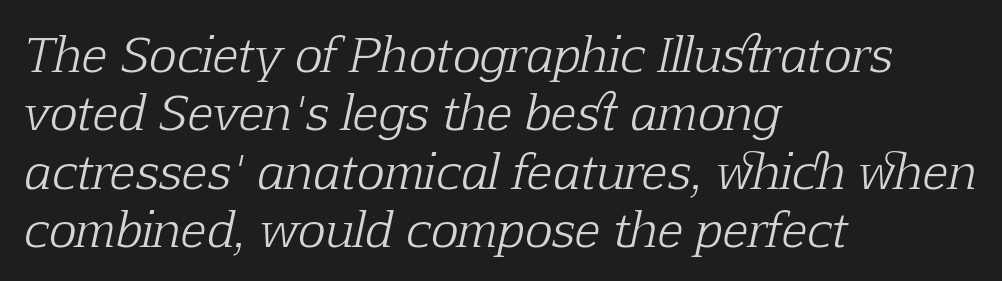
Q: Is the text bold? A: No.
Q: Is the text italic (slanted)? A: Yes, it leans right by about 12 degrees.
Q: Is the typeface a serif or a sans-serif typeface? A: Serif.
Q: Is the text underlined? A: No.
Q: How is the paragraph aligned? A: Left-aligned.
Q: Is the spacing between letters normal or unusually wide? A: Normal.
Q: Width (condensed, normal, or wide)? A: Normal.
Q: Stroke contrast? A: Low.
Q: x-height? A: Medium.
Q: Monospaced? A: No.
